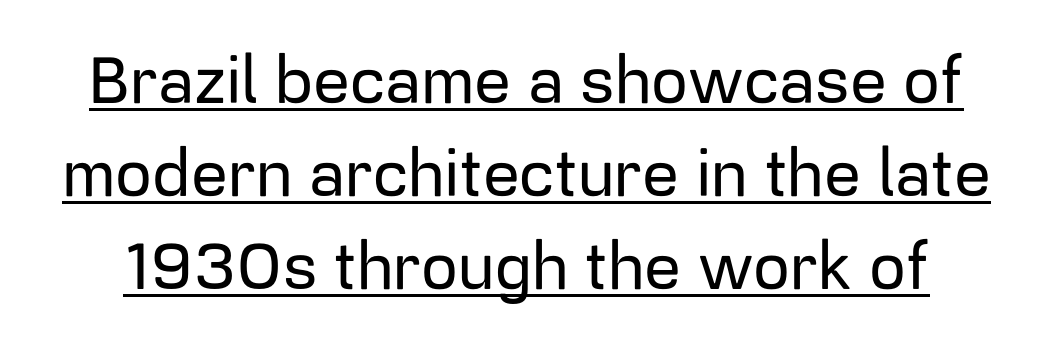
A typesetter would label this face a sans. Each line of the rendering has a horizontal stroke beneath the glyphs. The horizontal fit of the characters is conventional and even. How would I describe the line gaps? Plain and ordinary. In terms of posture, this sample is upright. This sample has the flowing, uneven cadence of proportional lettering.
